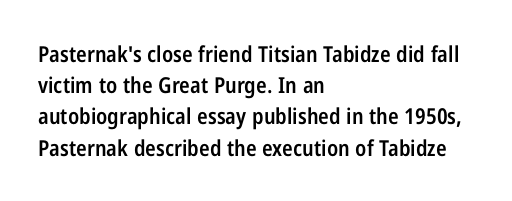
Q: Is the text bold? A: Semi-bold.
Q: Is the text italic (slanted)? A: No, it is upright.
Q: Is the text underlined? A: No.
Q: How is the paragraph aligned? A: Left-aligned.
Q: Is the spacing between letters normal or unusually wide? A: Normal.
Q: Is the spacing between lines tight, normal or loose? A: Normal.
